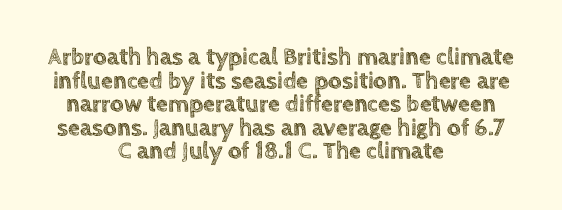
{"italic": "no", "underline": "no", "align": "center", "line_spacing": "tight", "line_spacing_ratio": 0.98, "letter_spacing": "normal", "letter_spacing_em": 0.0, "glyph_px": 24}
